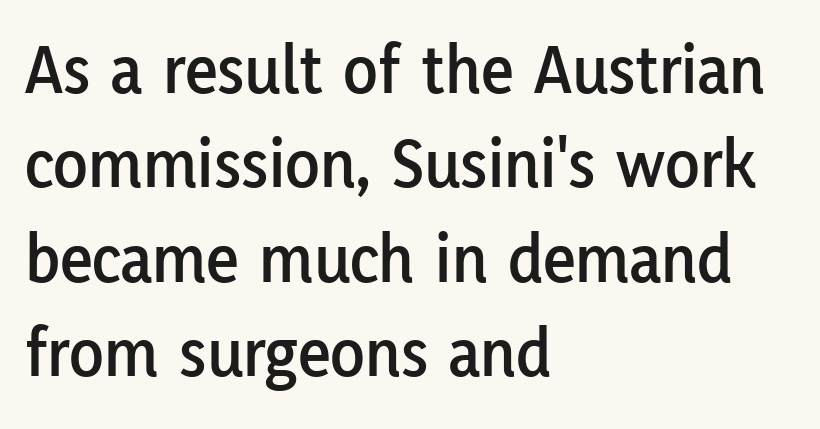
The image shows 71 px sans-serif type, upright; set left-aligned, normal line spacing (1.33x), normal letter spacing, not underlined; low stroke contrast and a medium x-height.
